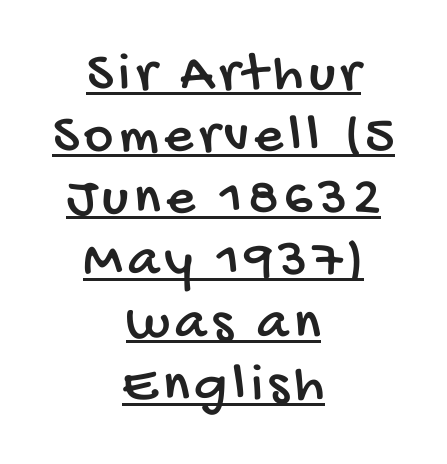
The face used here is proportionally spaced, like ordinary book or web type. If you folded the block vertically in half, each line would mirror itself in length. Horizontal bands of white between lines are thin slivers. No feet cap the strokes, marking this as sans-serif type. The lettering is marked with a stroke running underneath it.
